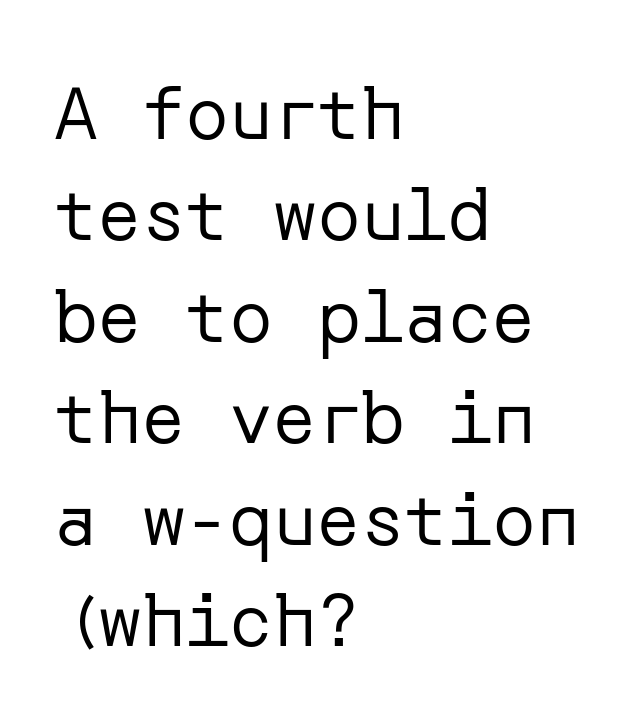
Q: Is the text bold? A: No.
Q: Is the text italic (slanted)? A: No, it is upright.
Q: Is the typeface a serif or a sans-serif typeface? A: Sans-serif.
Q: Is the text underlined? A: No.
Q: How is the paragraph aligned? A: Left-aligned.
Q: Is the spacing between letters normal or unusually wide? A: Normal.
Q: Is the spacing between lines tight, normal or loose? A: Normal.
Q: Width (condensed, normal, or wide)? A: Normal.
Q: Stroke contrast? A: Low.
Q: x-height? A: Medium.
